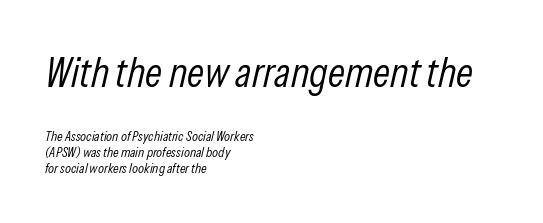
Q: Is the text bold? A: No.
Q: Is the text italic (slanted)? A: Yes, it leans right by about 13 degrees.
Q: Is the text underlined? A: No.
Q: How is the paragraph aligned? A: Left-aligned.
Q: Is the spacing between letters normal or unusually wide? A: Normal.
Q: Is the spacing between lines tight, normal or loose? A: Tight.
Q: Which block of text is set in a larger size, the first (top) or the second (bottom)? A: The first (top) one.
Q: Width (condensed, normal, or wide)? A: Condensed.
Q: Stroke contrast? A: Low.
Q: x-height? A: Medium.
Q: Monospaced? A: No.
